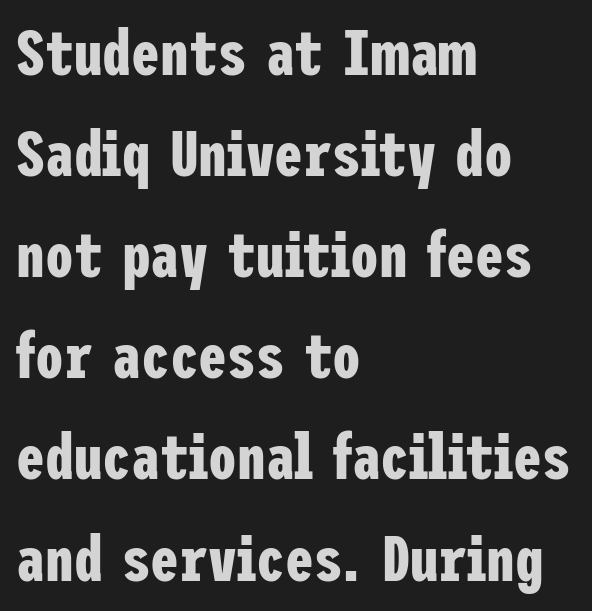
Heavy, bold letterforms. Is the block centered? No — it sits flush against the left margin. Is this a sans? Yes — the strokes have no serifs. Notice how the stems are strictly vertical — no italics here.
